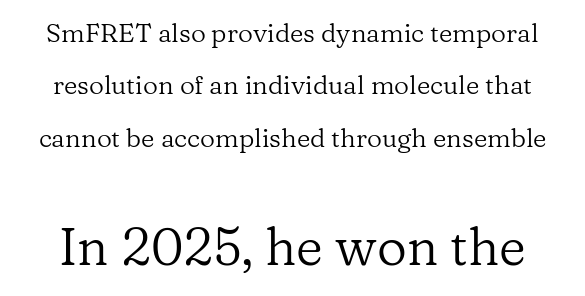
{"serif": "yes", "italic": "no", "bold": "no", "weight": "regular", "width": "normal", "stroke_contrast": "low", "x_height": "medium", "monospaced": "no", "underline": "no", "line_spacing": "loose", "line_spacing_ratio": 2.01, "letter_spacing": "normal", "letter_spacing_em": 0.0, "larger_block": "second", "size_ratio": 2.0, "glyph_px": 52}
